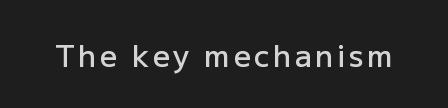
These lines are rendered in a variable-pitch font. Compared with an ordinary text face, these strokes are moderately heavier — a semibold. The type family on display is of the sans-serif kind. Anything drawn beneath the words? Only blank space. These lines were composed using upright roman letters.
